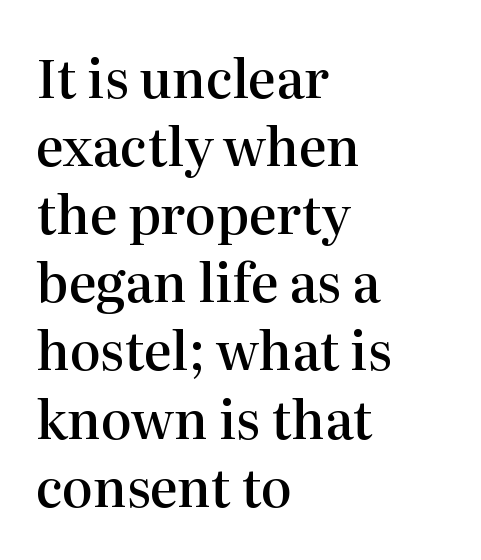
Q: Is the text bold? A: Semi-bold.
Q: Is the text italic (slanted)? A: No, it is upright.
Q: Is the typeface a serif or a sans-serif typeface? A: Serif.
Q: Is the text underlined? A: No.
Q: How is the paragraph aligned? A: Left-aligned.
Q: Is the spacing between letters normal or unusually wide? A: Normal.
Q: Is the spacing between lines tight, normal or loose? A: Normal.
Q: Width (condensed, normal, or wide)? A: Normal.
Q: Stroke contrast? A: High.
Q: x-height? A: Medium.
Q: Monospaced? A: No.
